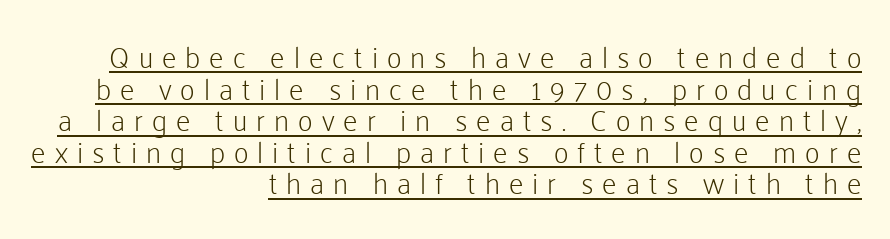
The strokes carry an ordinary text weight at most. The setting favours the right margin, as signatures and pull-quotes sometimes do. Is this a sans? Yes — the strokes have no serifs. A continuous stroke trails under the words, as in a hyperlink. Do the characters align in a grid? No, the font is proportional. It's the straight-up-and-down kind of type.
